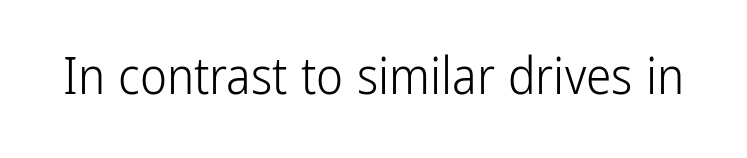
{"serif": "no", "italic": "no", "bold": "no", "weight": "light", "width": "condensed", "stroke_contrast": "low", "x_height": "medium", "monospaced": "no", "underline": "no", "letter_spacing": "normal", "letter_spacing_em": 0.0, "glyph_px": 51}
